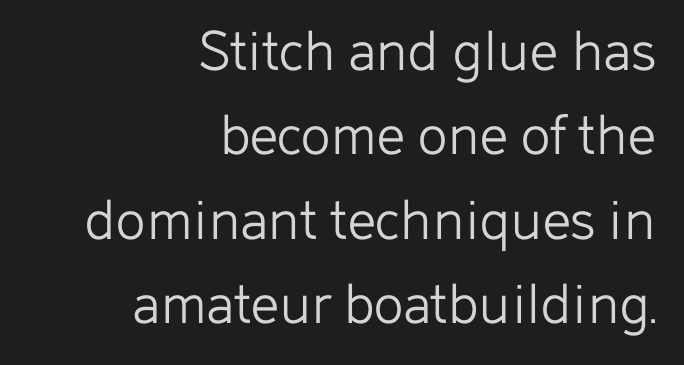
The image shows 62 px light sans-serif type, upright; set right-aligned, normal line spacing (1.36x), normal letter spacing, not underlined; low stroke contrast and a medium x-height.
